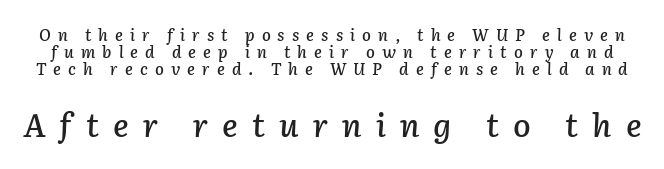
The image shows 32 px text type, italic (leaning right); set tight line spacing (1.07x), unusually wide letter spacing (+0.44 em), not underlined; the second (bottom) block is 2.0x larger; low stroke contrast and a medium x-height.
